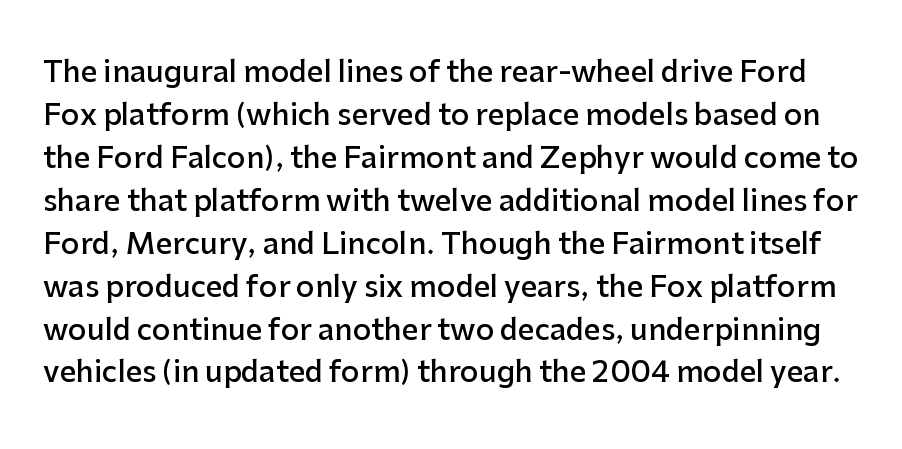
The area under the type is left untouched. Does extra space separate the letters? No, they use regular spacing. Stems and bowls a touch heavier than normal — semibold. Posture: upright roman.
